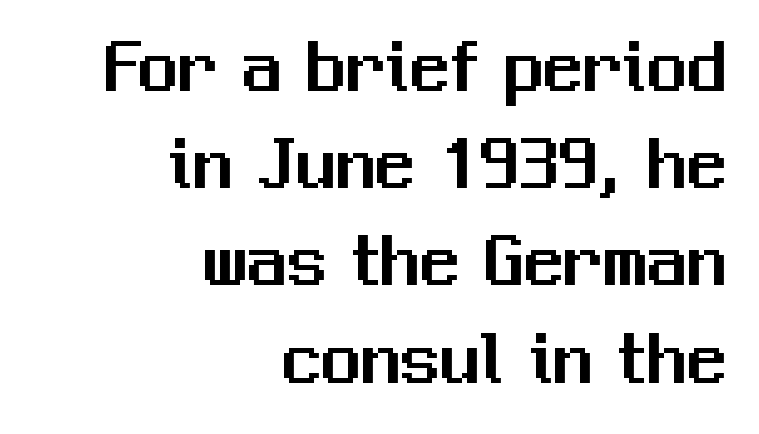
The image shows 79 px sans-serif type, upright; set right-aligned, line spacing 1.23x, normal letter spacing, not underlined; medium stroke contrast and a medium x-height.
